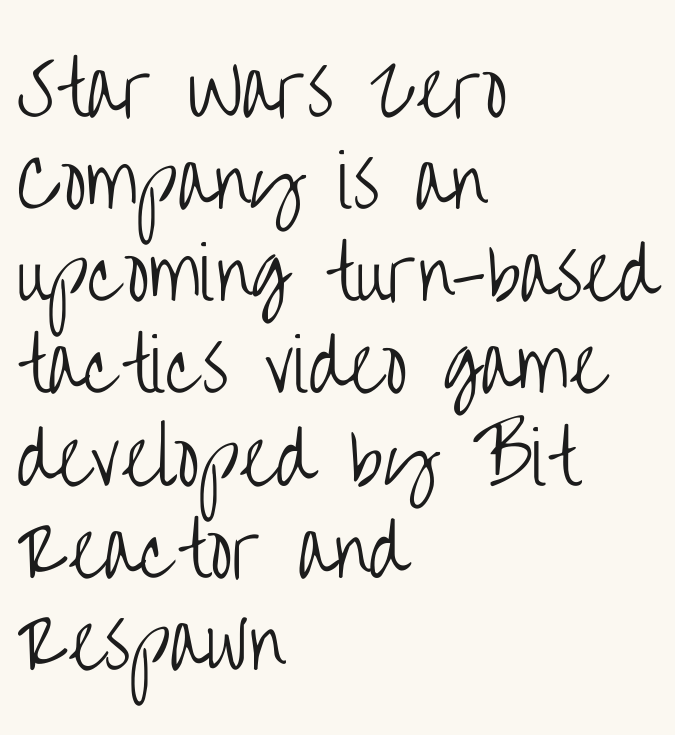
{"serif": "no", "italic": "no", "bold": "no", "weight": "light", "width": "condensed", "stroke_contrast": "low", "x_height": "large", "monospaced": "no", "underline": "no", "align": "left", "line_spacing": "normal", "line_spacing_ratio": 1.28, "letter_spacing": "normal", "letter_spacing_em": 0.0, "glyph_px": 72}
